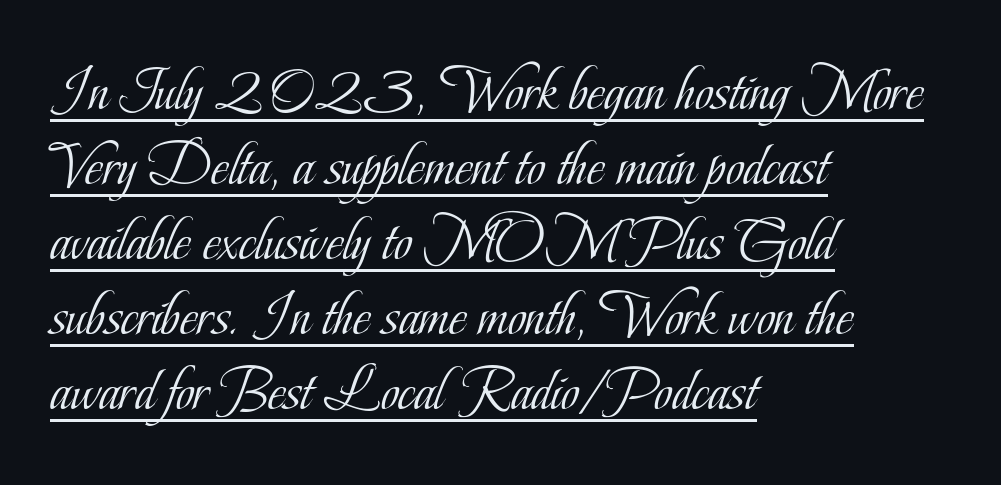
Each letter keeps its own natural width here, so spacing adapts to shape. Where is the straight margin? On the left. Short note: letters normally spaced. A baseline rule has been typeset under these characters. What kind of face is this? One with serifs.
